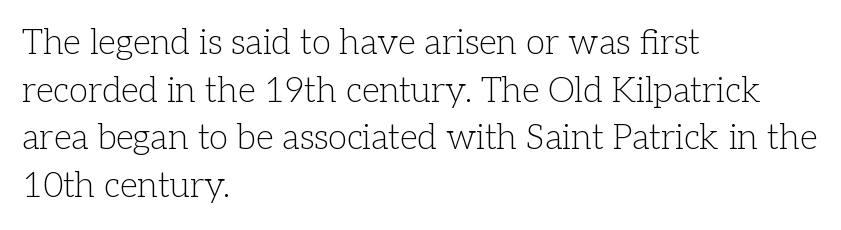
Q: Is the text bold? A: No.
Q: Is the text italic (slanted)? A: No, it is upright.
Q: Is the typeface a serif or a sans-serif typeface? A: Serif.
Q: Is the text underlined? A: No.
Q: How is the paragraph aligned? A: Left-aligned.
Q: Is the spacing between letters normal or unusually wide? A: Normal.
Q: Is the spacing between lines tight, normal or loose? A: Normal.
Q: Width (condensed, normal, or wide)? A: Normal.
Q: Stroke contrast? A: Low.
Q: x-height? A: Medium.
Q: Monospaced? A: No.
